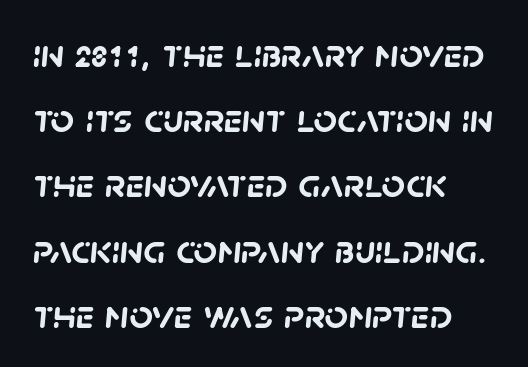
{"serif": "no", "bold": "yes", "weight": "semibold", "width": "normal", "stroke_contrast": "low", "x_height": "large", "monospaced": "no", "underline": "no", "align": "left", "line_spacing": "normal", "line_spacing_ratio": 1.59, "letter_spacing": "normal", "letter_spacing_em": 0.0, "glyph_px": 41}
